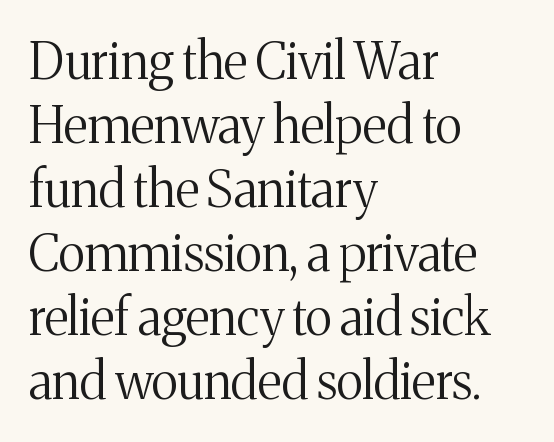
{"serif": "yes", "italic": "no", "bold": "no", "weight": "regular", "width": "normal", "stroke_contrast": "medium", "x_height": "medium", "monospaced": "no", "underline": "no", "align": "left", "line_spacing": "normal", "line_spacing_ratio": 1.28, "letter_spacing": "normal", "letter_spacing_em": 0.0, "glyph_px": 50}
